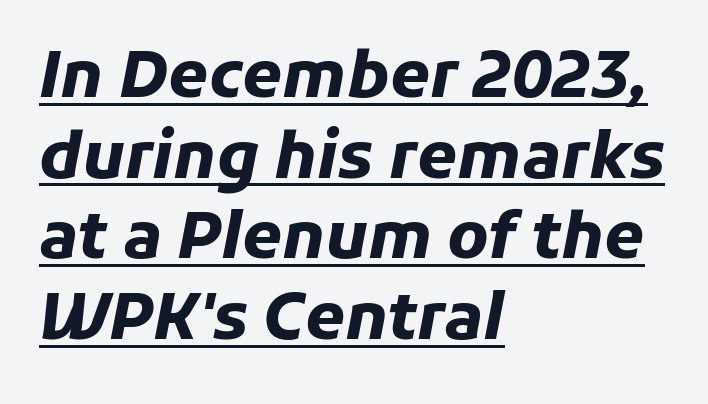
The image shows 64 px heavy type, italic (leaning right); set left-aligned, normal line spacing (1.26x), normal letter spacing, underlined; low stroke contrast and a medium x-height.
